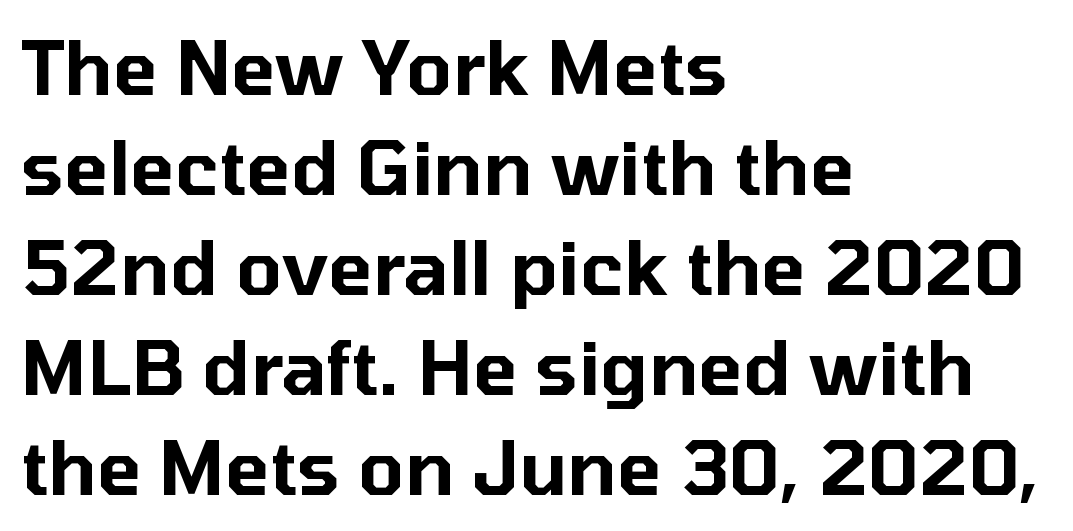
{"serif": "no", "italic": "no", "width": "normal", "stroke_contrast": "low", "x_height": "medium", "monospaced": "no", "underline": "no", "align": "left", "line_spacing": "normal", "line_spacing_ratio": 1.35, "letter_spacing": "normal", "letter_spacing_em": 0.0, "glyph_px": 74}
